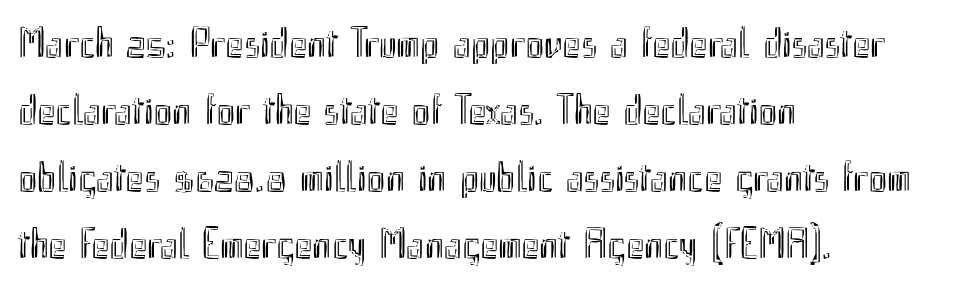
The image shows 43 px condensed type, upright; set left-aligned, normal line spacing (1.56x), normal letter spacing, not underlined; a small x-height.
